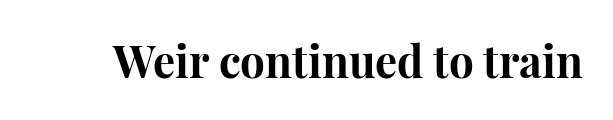
Q: Is the text bold? A: Yes.
Q: Is the text italic (slanted)? A: No, it is upright.
Q: Is the typeface a serif or a sans-serif typeface? A: Serif.
Q: Is the text underlined? A: No.
Q: Is the spacing between letters normal or unusually wide? A: Normal.
Q: Width (condensed, normal, or wide)? A: Normal.
Q: Stroke contrast? A: High.
Q: x-height? A: Medium.
Q: Monospaced? A: No.
